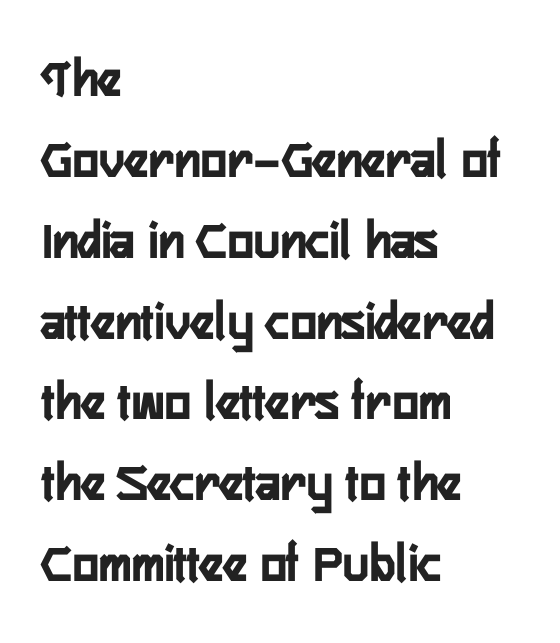
Regarding serifs, this sample does without them. The ragged edge is on the right, which tells us the setting is flush left. Decoration check: the copy has no underline. Successive baselines arrive at the customary interval.
